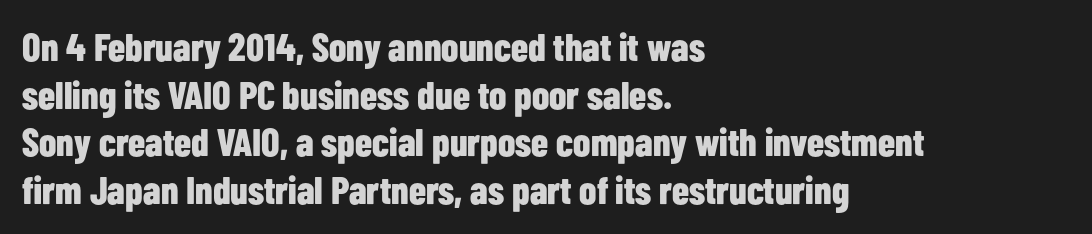
{"serif": "no", "italic": "no", "bold": "yes", "weight": "bold", "width": "condensed", "stroke_contrast": "low", "x_height": "medium", "monospaced": "no", "underline": "no", "align": "left", "line_spacing_ratio": 1.22, "letter_spacing": "normal", "letter_spacing_em": 0.0, "glyph_px": 39}
